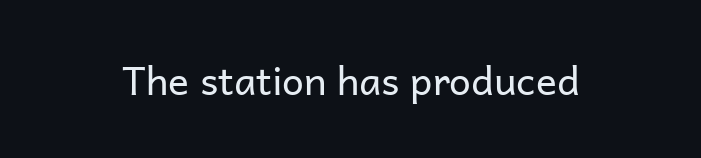
A typesetter would mark this as roman, not italic. The glyphs are unaccompanied by any horizontal stroke below them. The weight tops out at a normal text grade. Here the glyphs are tracked normally, forming tight word shapes. Letterform terminals end flat and unadorned throughout the passage.
